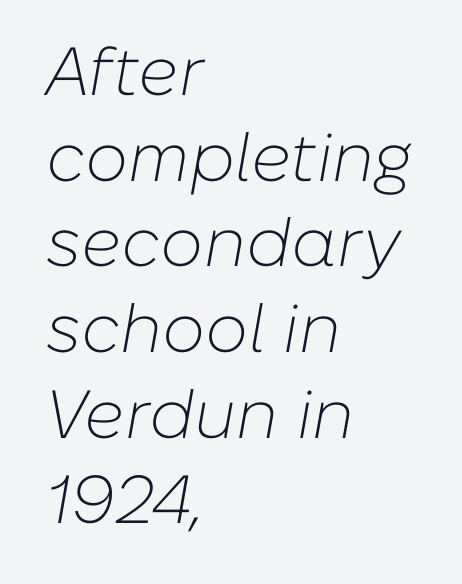
The image shows 68 px light type, italic (leaning right); set left-aligned, normal line spacing (1.26x), normal letter spacing, not underlined; low stroke contrast and a medium x-height.
